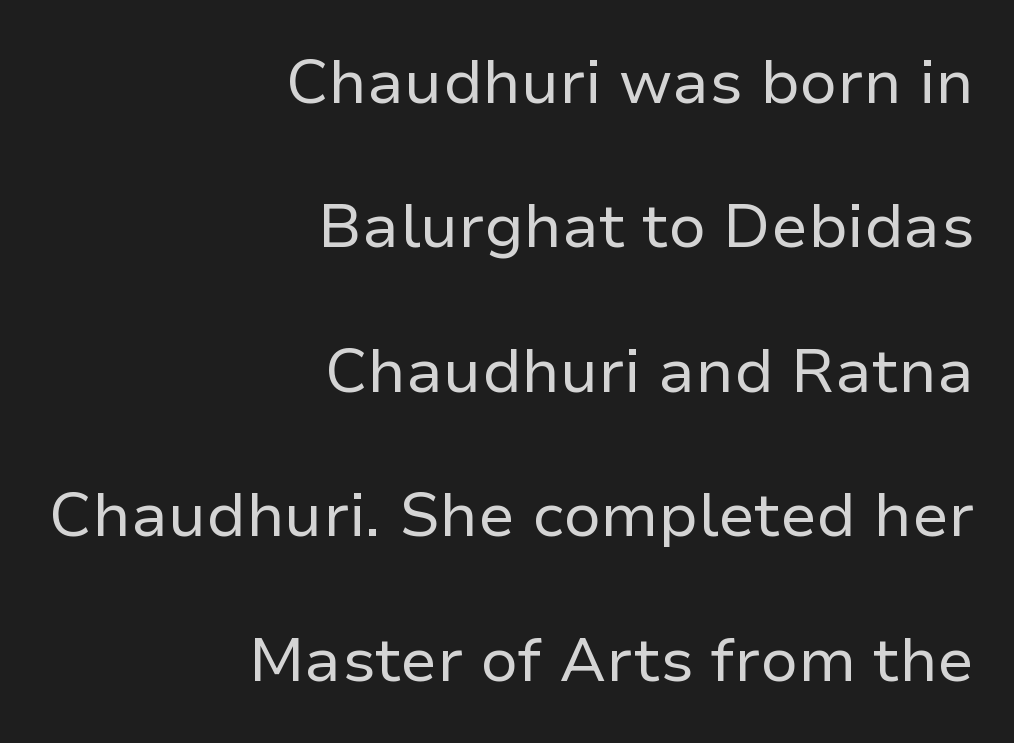
Q: Is the text bold? A: No.
Q: Is the text italic (slanted)? A: No, it is upright.
Q: Is the typeface a serif or a sans-serif typeface? A: Sans-serif.
Q: Is the text underlined? A: No.
Q: How is the paragraph aligned? A: Right-aligned.
Q: Is the spacing between letters normal or unusually wide? A: Normal.
Q: Is the spacing between lines tight, normal or loose? A: Loose.
Q: Width (condensed, normal, or wide)? A: Normal.
Q: Stroke contrast? A: Low.
Q: x-height? A: Medium.
Q: Monospaced? A: No.
